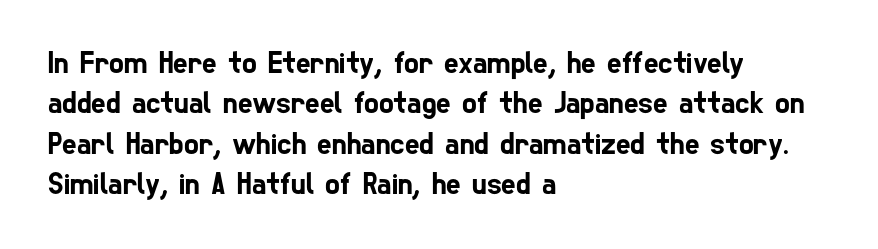
{"serif": "no", "width": "condensed", "stroke_contrast": "low", "x_height": "medium", "monospaced": "no", "underline": "no", "align": "left", "line_spacing": "normal", "line_spacing_ratio": 1.3, "letter_spacing": "normal", "letter_spacing_em": 0.0, "glyph_px": 31}
